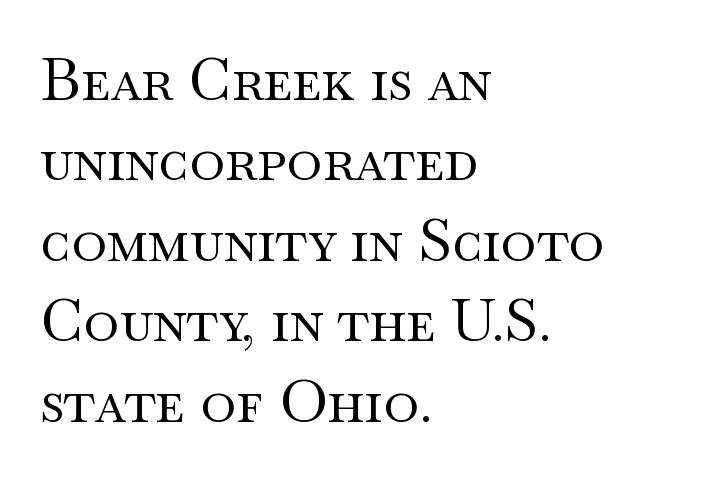
Compared with a centered layout, this one pins lines to the left instead. Honestly, the row spacing looks completely unremarkable. The passage shown is typed in a proportional face where columns would drift. Any mark beneath the type? The region is blank. Rendered with straight, roman letterforms.
